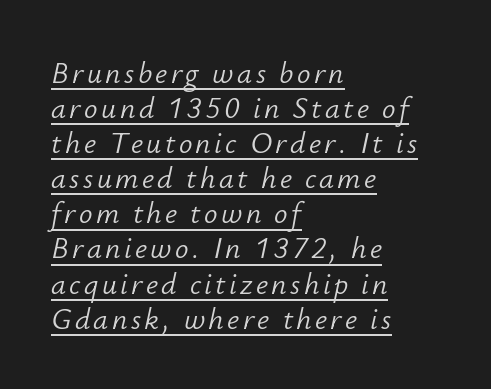
Q: Is the text bold? A: No.
Q: Is the text italic (slanted)? A: Yes, it leans right by about 12 degrees.
Q: Is the text underlined? A: Yes.
Q: How is the paragraph aligned? A: Left-aligned.
Q: Width (condensed, normal, or wide)? A: Normal.
Q: Stroke contrast? A: Low.
Q: x-height? A: Small.
Q: Monospaced? A: No.
